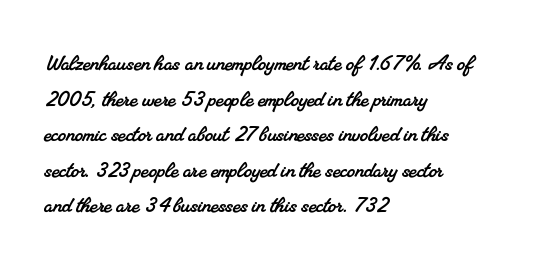
{"underline": "no", "align": "left", "line_spacing": "normal", "line_spacing_ratio": 1.37, "letter_spacing": "normal", "letter_spacing_em": 0.0, "glyph_px": 26}
